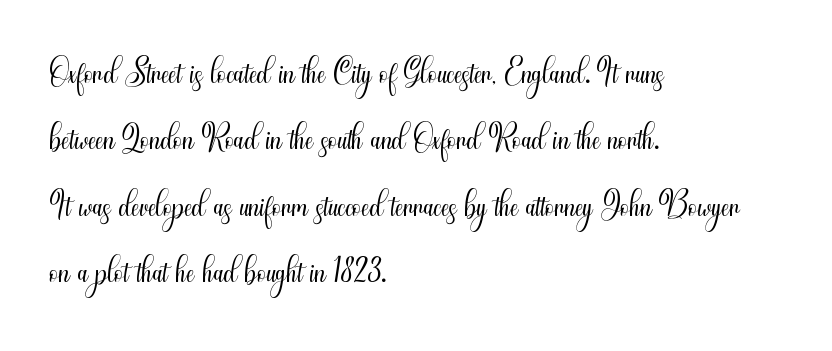
{"serif": "no", "bold": "no", "weight": "light", "width": "condensed", "stroke_contrast": "medium", "x_height": "small", "monospaced": "no", "underline": "no", "align": "left", "line_spacing": "normal", "line_spacing_ratio": 1.33, "letter_spacing": "normal", "letter_spacing_em": 0.0, "glyph_px": 50}
